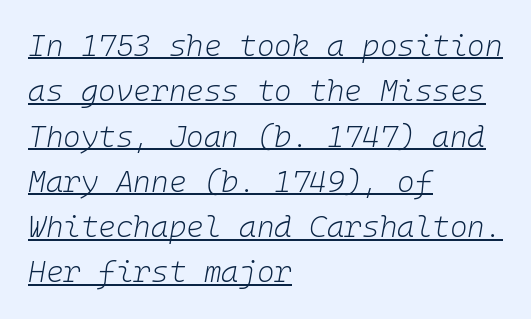
The image shows 30 px light type, italic (leaning right), monospaced; set left-aligned, normal line spacing (1.51x), normal letter spacing, underlined; low stroke contrast and a medium x-height.
